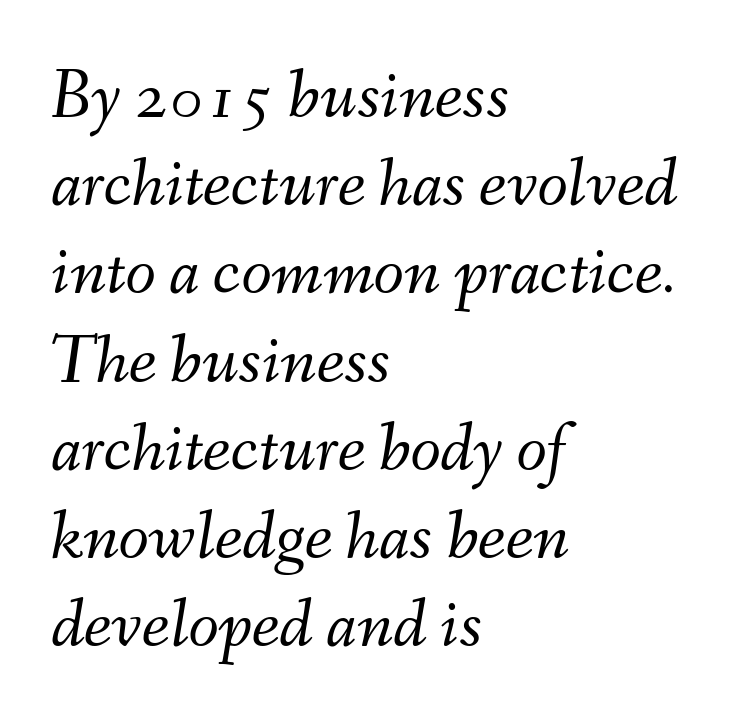
{"italic": "yes", "lean": "right", "slant_degrees": 9, "bold": "no", "weight": "light", "width": "normal", "stroke_contrast": "medium", "x_height": "small", "monospaced": "no", "underline": "no", "align": "left", "line_spacing": "normal", "line_spacing_ratio": 1.26, "letter_spacing": "normal", "letter_spacing_em": 0.0, "glyph_px": 70}
